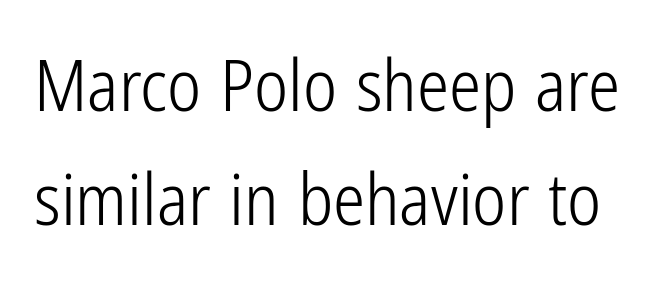
These lines keep a tight, regular rhythm from letter to letter. Whoever set this chose a conventional vertical rhythm. The letters carry no serifs — their stems end cleanly without finishing strokes. Nope, not italic — everything's standing straight. Proportional: the letters do not fall into vertical columns.
